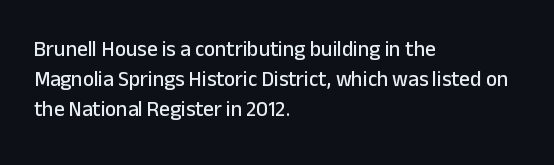
Which margin do the lines hug? The left one — the right edge is uneven. The letters stand upright; this is a roman face. Any mark beneath the type? The region is blank. The space between consecutive lines is moderate. No extra tracking has been applied to these lines.
